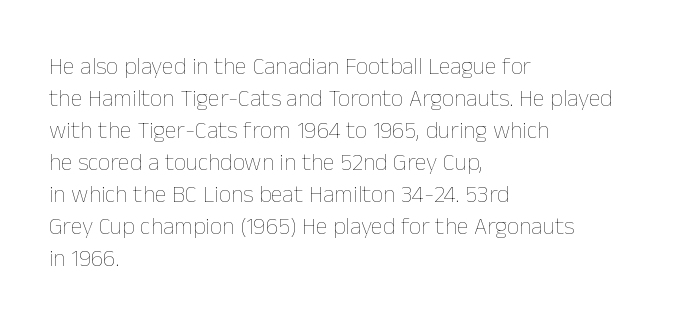
The image shows 24 px text type, upright; set left-aligned, normal line spacing (1.33x), normal letter spacing, not underlined.
